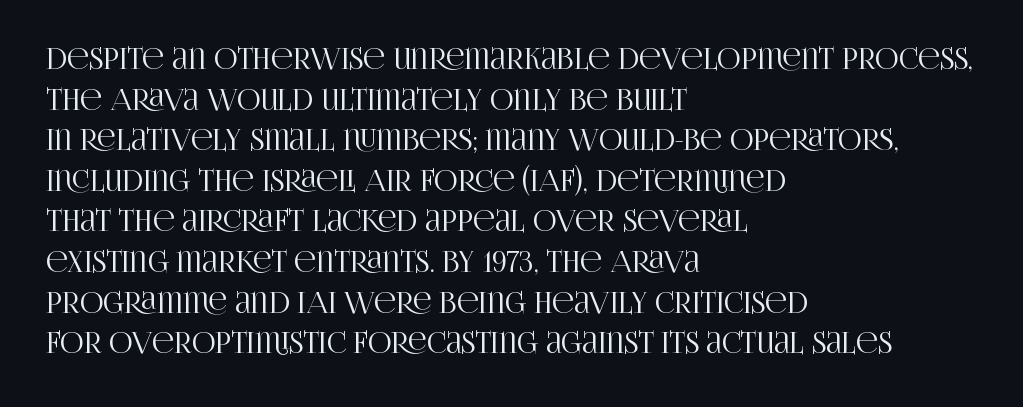
Characters remain perfectly vertical along every line. Each line starts at the same left margin while the right side varies. Spacing verdict: proportional, widths tailored to each character. Look at the bottom of the vertical strokes: they flare into serifs here. Standard letterfit; no display-style spreading of the glyphs. One glance says typical: line gaps are just what's usual.
